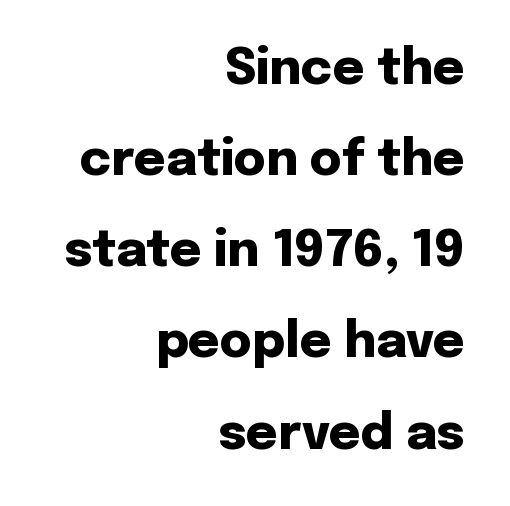
These lines were composed using upright roman letters. Spacing verdict: proportional, widths tailored to each character. The passage shown is emphatically bold. This rendering leaves character spacing at its baseline value.
